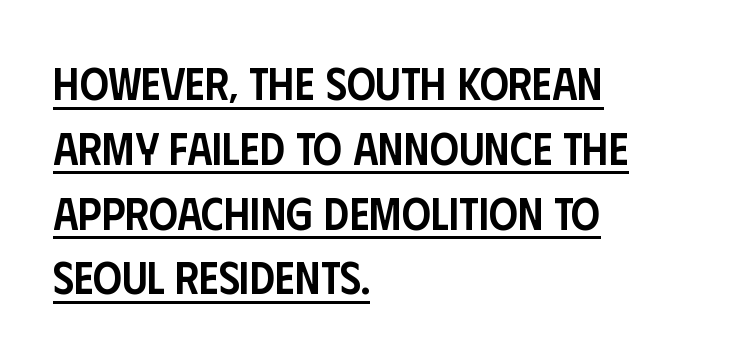
{"serif": "no", "italic": "no", "bold": "semi", "weight": "semibold", "width": "condensed", "stroke_contrast": "low", "x_height": "large", "monospaced": "no", "underline": "yes", "align": "left", "line_spacing": "normal", "line_spacing_ratio": 1.44, "letter_spacing": "normal", "letter_spacing_em": 0.0, "glyph_px": 45}
